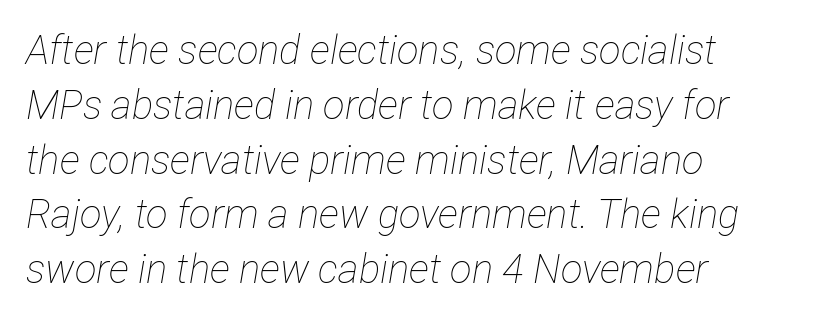
Which margin do the lines hug? The left one — the right edge is uneven. Each row of text sits above clean, open space. There's an unmistakable incline to the writing here. The face used here is proportionally spaced, like ordinary book or web type. This sample uses plain, unmodified letter spacing. Weight: in the light-to-regular range.
